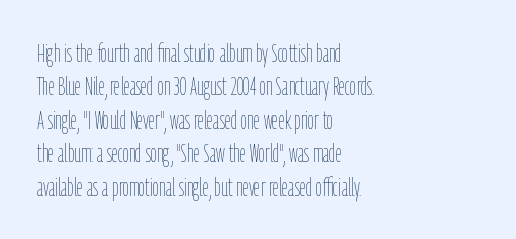
{"italic": "no", "bold": "no", "underline": "no", "align": "left", "line_spacing": "normal", "line_spacing_ratio": 1.34, "letter_spacing": "normal", "letter_spacing_em": 0.0, "glyph_px": 25}
